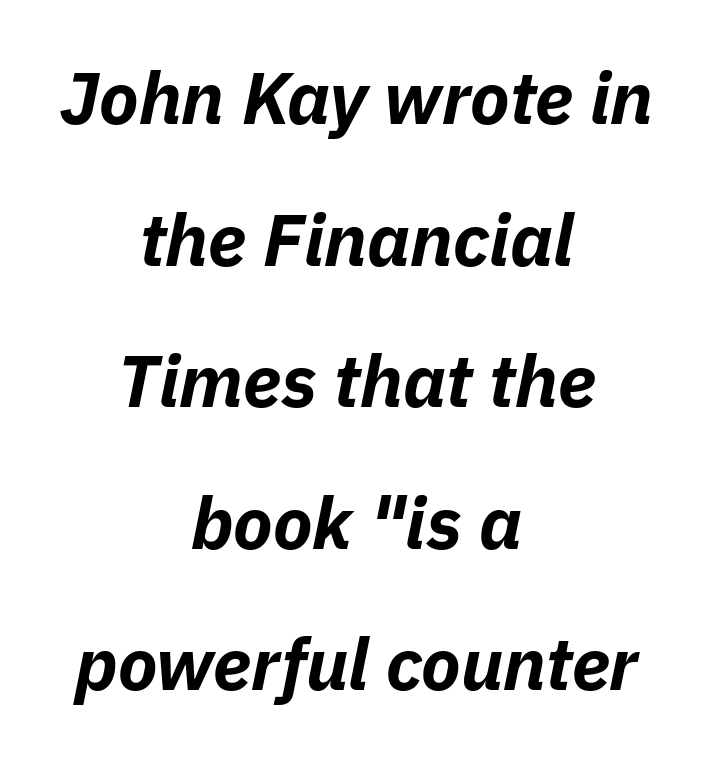
The image shows 73 px bold type, italic (leaning right); set centered, loose line spacing (1.94x), normal letter spacing, not underlined; low stroke contrast and a medium x-height.
